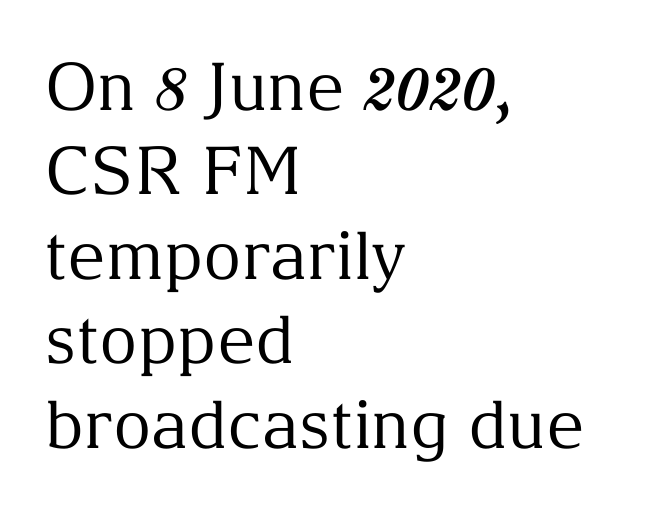
The image shows 66 px regular-weight serif type, upright; set left-aligned, normal line spacing (1.28x), normal letter spacing, not underlined; medium stroke contrast and a medium x-height.
